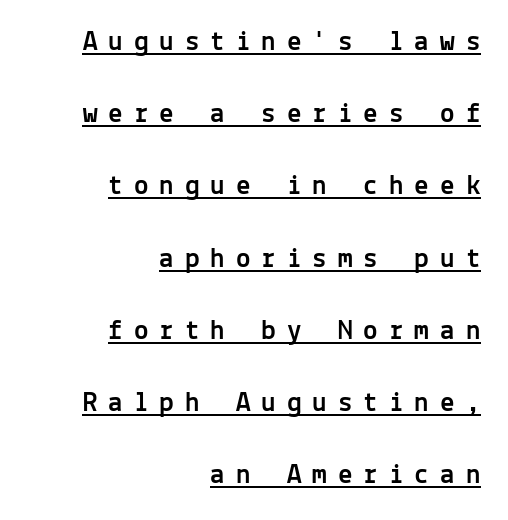
Observe the wide spacing: letters keep a clear distance from each other. Successive baselines arrive slowly, with a big drop between each. Glance below the letters and you will spot a drawn line. Examine the stroke ends and you'll find no serifs.
